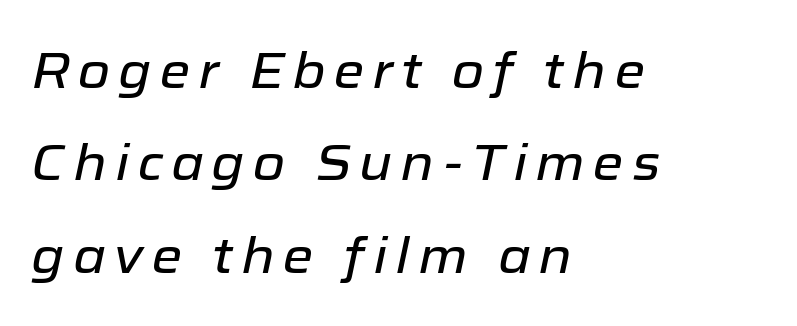
The words here are not underlined. Proportional: the letters do not fall into vertical columns. The lines are quadded left. Every character sits at an angle, as italics do.
